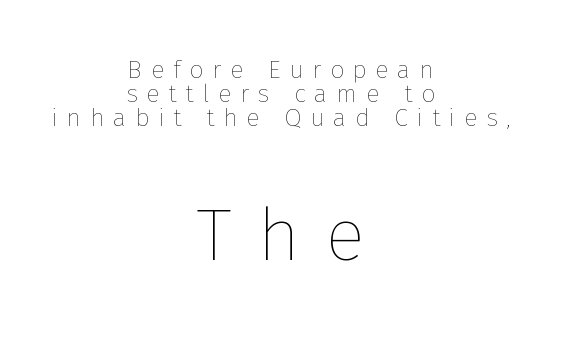
Q: Is the text bold? A: No.
Q: Is the text italic (slanted)? A: No, it is upright.
Q: Is the text underlined? A: No.
Q: How is the paragraph aligned? A: Centered.
Q: Is the spacing between letters normal or unusually wide? A: Unusually wide.
Q: Is the spacing between lines tight, normal or loose? A: Tight.
Q: Which block of text is set in a larger size, the first (top) or the second (bottom)? A: The second (bottom) one.
Q: Width (condensed, normal, or wide)? A: Normal.
Q: Stroke contrast? A: Low.
Q: x-height? A: Medium.
Q: Monospaced? A: No.
